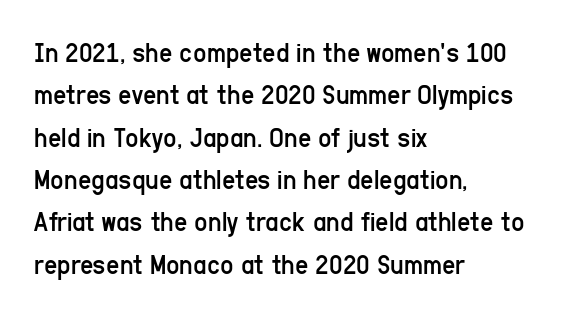
The image shows 29 px regular-weight, condensed sans-serif type, upright; set left-aligned, normal line spacing (1.46x), normal letter spacing, not underlined; low stroke contrast and a medium x-height.
